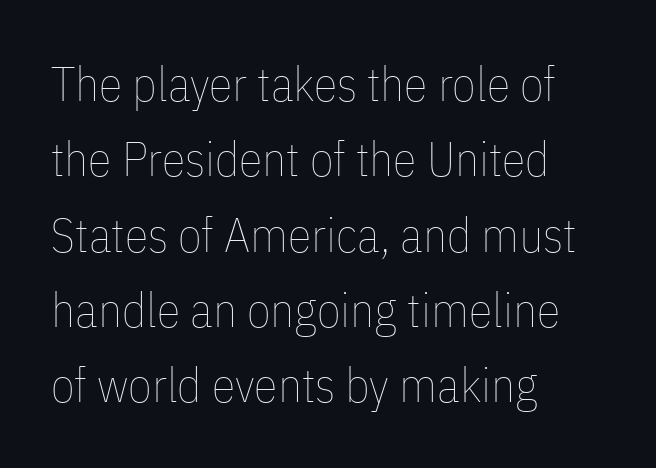
The image shows 48 px thin, condensed type, upright; set left-aligned, normal line spacing (1.57x), normal letter spacing, not underlined; low stroke contrast and a medium x-height.
